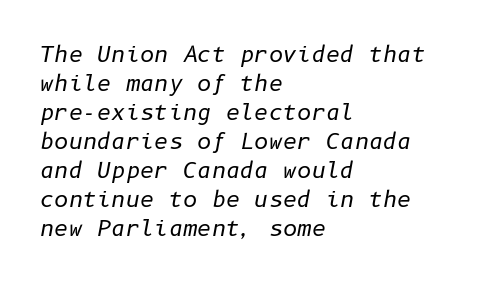
{"italic": "yes", "lean": "right", "slant_degrees": 10, "bold": "no", "underline": "no", "align": "left", "line_spacing": "normal", "line_spacing_ratio": 1.32, "letter_spacing": "normal", "letter_spacing_em": 0.0, "glyph_px": 22}
